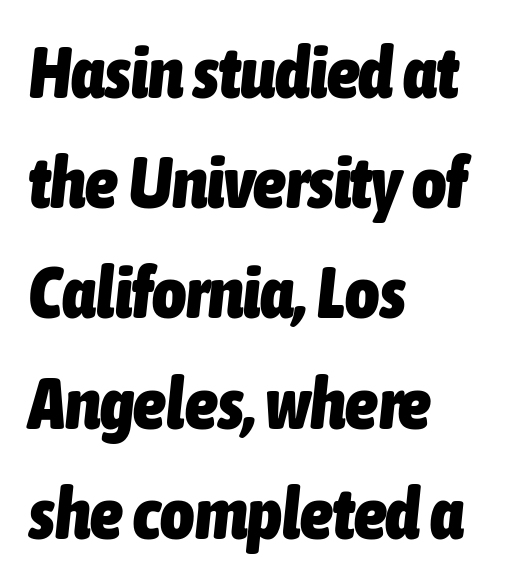
The image shows 73 px heavy, condensed type, italic (leaning right); set left-aligned, normal line spacing (1.51x), normal letter spacing, not underlined; low stroke contrast and a medium x-height.
